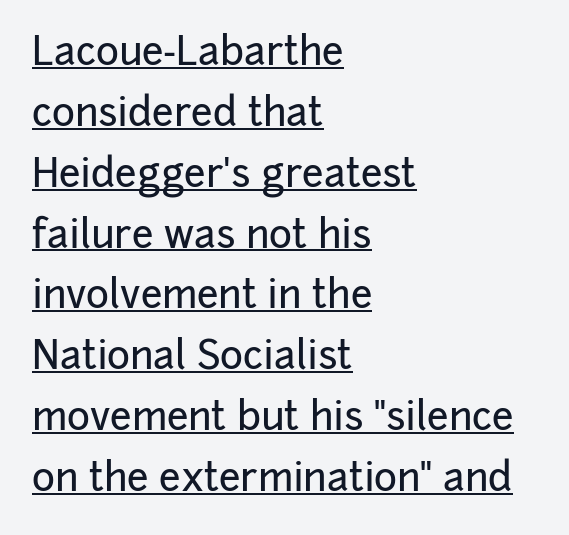
Q: Is the text italic (slanted)? A: No, it is upright.
Q: Is the typeface a serif or a sans-serif typeface? A: Sans-serif.
Q: Is the text underlined? A: Yes.
Q: How is the paragraph aligned? A: Left-aligned.
Q: Is the spacing between letters normal or unusually wide? A: Normal.
Q: Is the spacing between lines tight, normal or loose? A: Normal.
Q: Width (condensed, normal, or wide)? A: Normal.
Q: Stroke contrast? A: Low.
Q: x-height? A: Medium.
Q: Monospaced? A: No.
